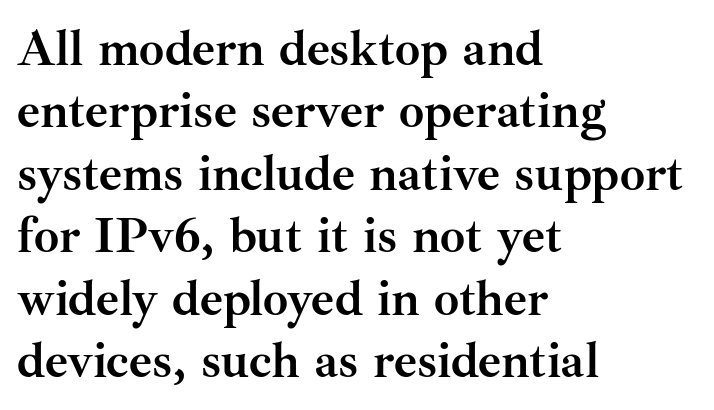
Q: Is the text bold? A: Yes.
Q: Is the text italic (slanted)? A: No, it is upright.
Q: Is the typeface a serif or a sans-serif typeface? A: Serif.
Q: Is the text underlined? A: No.
Q: How is the paragraph aligned? A: Left-aligned.
Q: Is the spacing between letters normal or unusually wide? A: Normal.
Q: Is the spacing between lines tight, normal or loose? A: Normal.
Q: Width (condensed, normal, or wide)? A: Normal.
Q: Stroke contrast? A: Medium.
Q: x-height? A: Small.
Q: Monospaced? A: No.
